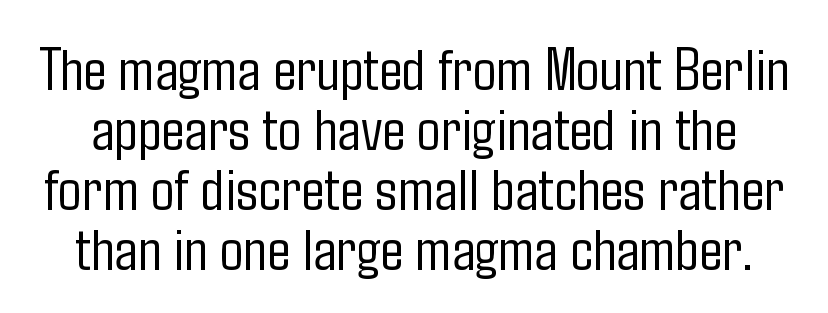
Q: Is the text bold? A: No.
Q: Is the text italic (slanted)? A: No, it is upright.
Q: Is the typeface a serif or a sans-serif typeface? A: Sans-serif.
Q: Is the text underlined? A: No.
Q: Is the spacing between letters normal or unusually wide? A: Normal.
Q: Is the spacing between lines tight, normal or loose? A: Tight.
Q: Width (condensed, normal, or wide)? A: Condensed.
Q: Stroke contrast? A: Low.
Q: x-height? A: Medium.
Q: Monospaced? A: No.
